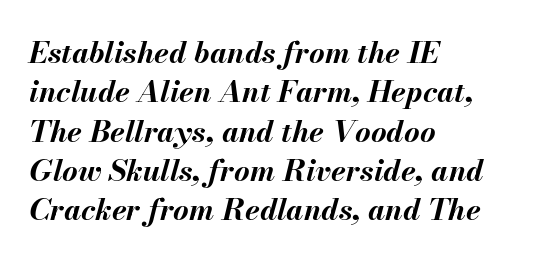
The image shows 30 px bold type, italic (leaning right); set left-aligned, normal line spacing (1.31x), normal letter spacing, not underlined; medium stroke contrast and a small x-height.
